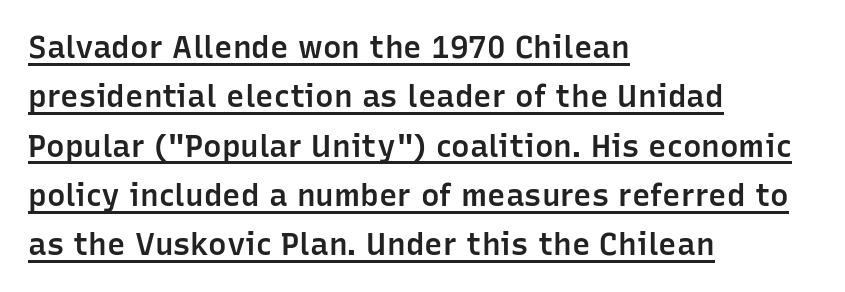
The image shows 31 px semibold sans-serif type, upright; set left-aligned, normal line spacing (1.59x), normal letter spacing, underlined; low stroke contrast and a medium x-height.
